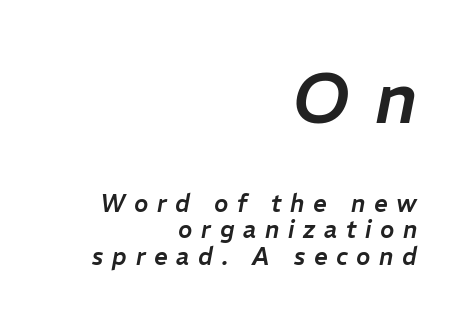
Decoration check: the copy has no underline. The passage shown has open, widely tracked lettering throughout. Size contrast runs from large at the top to small at the bottom. The font's italic variant was chosen for this text.
